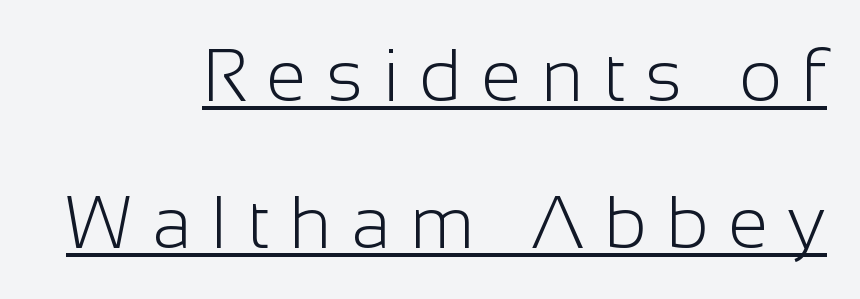
The image shows 73 px light sans-serif type, upright; set right-aligned, loose line spacing (2.02x), unusually wide letter spacing (+0.27 em), underlined; low stroke contrast and a medium x-height.
